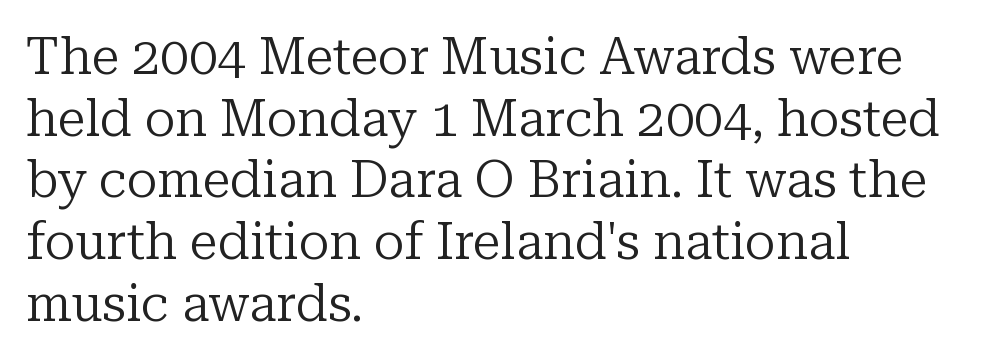
The glyphs are unaccompanied by any horizontal stroke below them. To sum up the face: it has serifs. This sample has the flowing, uneven cadence of proportional lettering. All the whitespace from short lines collects on the right.
